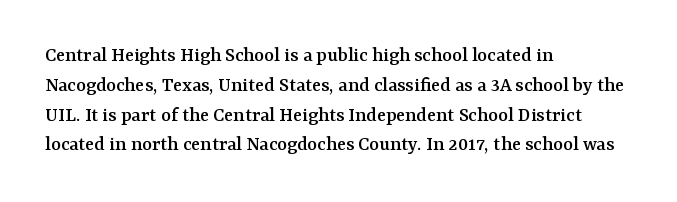
{"italic": "no", "underline": "no", "align": "left", "line_spacing": "normal", "line_spacing_ratio": 1.42, "letter_spacing": "normal", "letter_spacing_em": 0.0, "glyph_px": 21}
